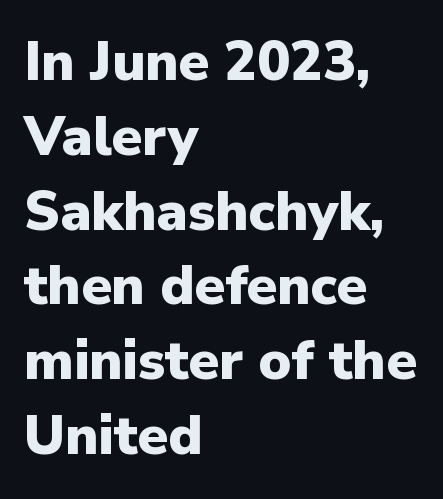
Check the space under the baseline: it is left empty. Here the designer chose a conventional face with non-uniform glyph widths. These lines sit exactly where default settings would place them. Font category for this specimen: sans-serif.
